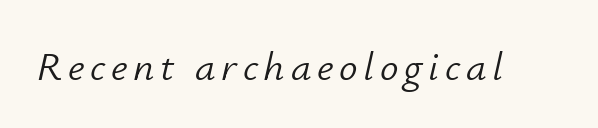
{"italic": "yes", "lean": "right", "slant_degrees": 12, "bold": "no", "weight": "light", "width": "normal", "stroke_contrast": "low", "x_height": "small", "monospaced": "no", "underline": "no", "glyph_px": 41}
